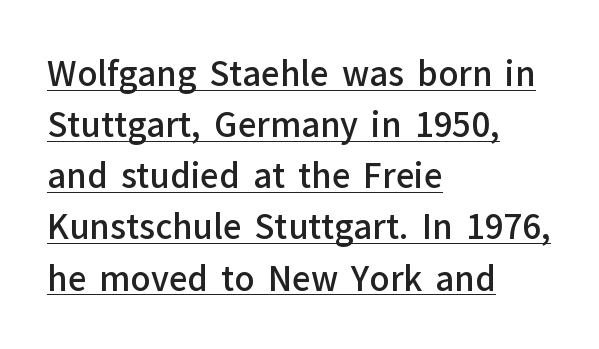
Nobody touched the tracking dial on this one. Leading: standard. The face used here appears with an underline applied. Notice the strokes are somewhat thickened but not fully heavy: this is a semibold.
